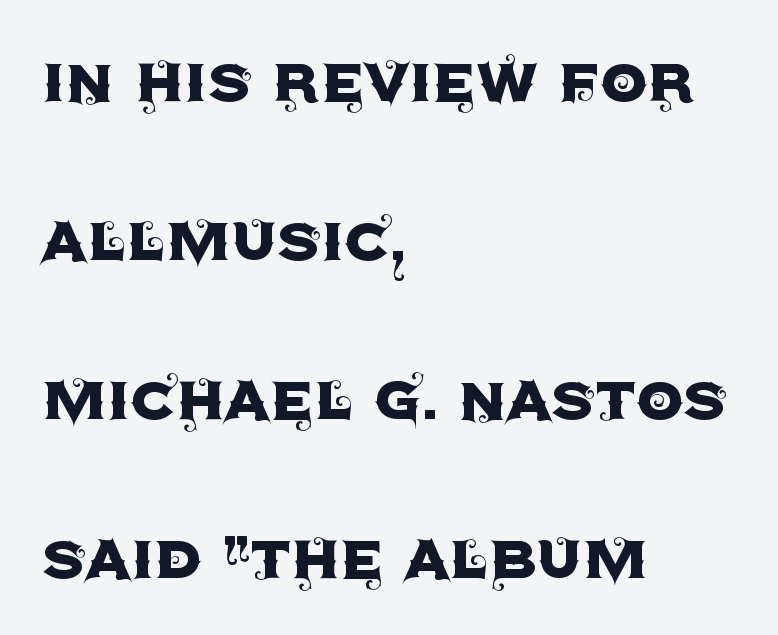
A typesetter would call this proportional, since set widths differ per character. Whoever set this chose breathing room over compactness in the vertical rhythm. Ordinary non-slanted type is in use. Every row of glyphs begins at an identical x-position on the left. Look at the tracking — it's just the regular setting, nothing added. The font family rendered here belongs to the sans-serif group.
